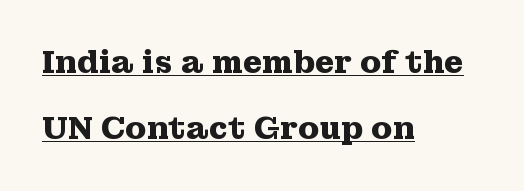
Q: Is the text bold? A: Yes.
Q: Is the text italic (slanted)? A: No, it is upright.
Q: Is the typeface a serif or a sans-serif typeface? A: Serif.
Q: Is the text underlined? A: Yes.
Q: How is the paragraph aligned? A: Left-aligned.
Q: Is the spacing between letters normal or unusually wide? A: Normal.
Q: Is the spacing between lines tight, normal or loose? A: Loose.
Q: Width (condensed, normal, or wide)? A: Wide.
Q: Stroke contrast? A: Medium.
Q: x-height? A: Medium.
Q: Monospaced? A: No.
